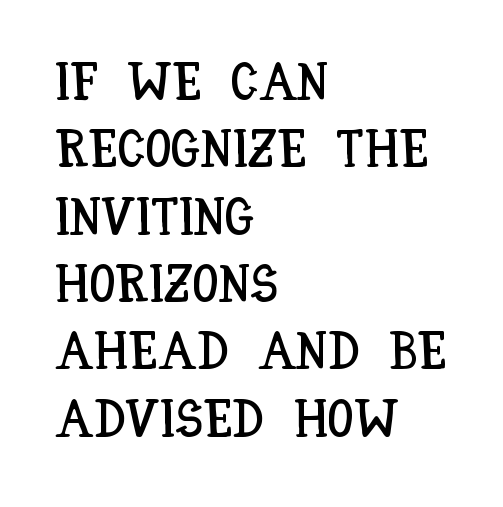
The image shows 53 px condensed type, upright; set left-aligned, normal line spacing (1.27x), normal letter spacing, not underlined; low stroke contrast and a large x-height.
